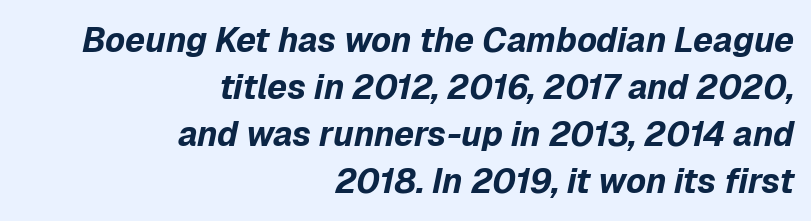
Q: Is the text bold? A: Yes.
Q: Is the text italic (slanted)? A: Yes, it leans right by about 12 degrees.
Q: Is the text underlined? A: No.
Q: How is the paragraph aligned? A: Right-aligned.
Q: Is the spacing between letters normal or unusually wide? A: Normal.
Q: Is the spacing between lines tight, normal or loose? A: Normal.
Q: Width (condensed, normal, or wide)? A: Normal.
Q: Stroke contrast? A: Low.
Q: x-height? A: Medium.
Q: Monospaced? A: No.
